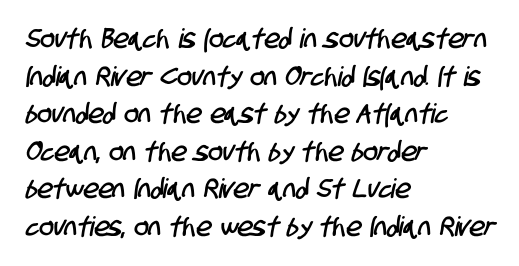
Q: Is the text underlined? A: No.
Q: How is the paragraph aligned? A: Left-aligned.
Q: Is the spacing between letters normal or unusually wide? A: Normal.
Q: Is the spacing between lines tight, normal or loose? A: Normal.
